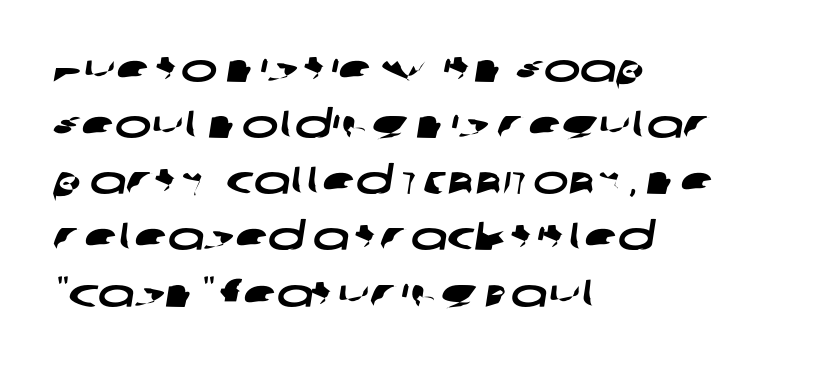
The image shows 39 px wide sans-serif type; set left-aligned, normal line spacing (1.44x), normal letter spacing, not underlined; low stroke contrast and a large x-height.
